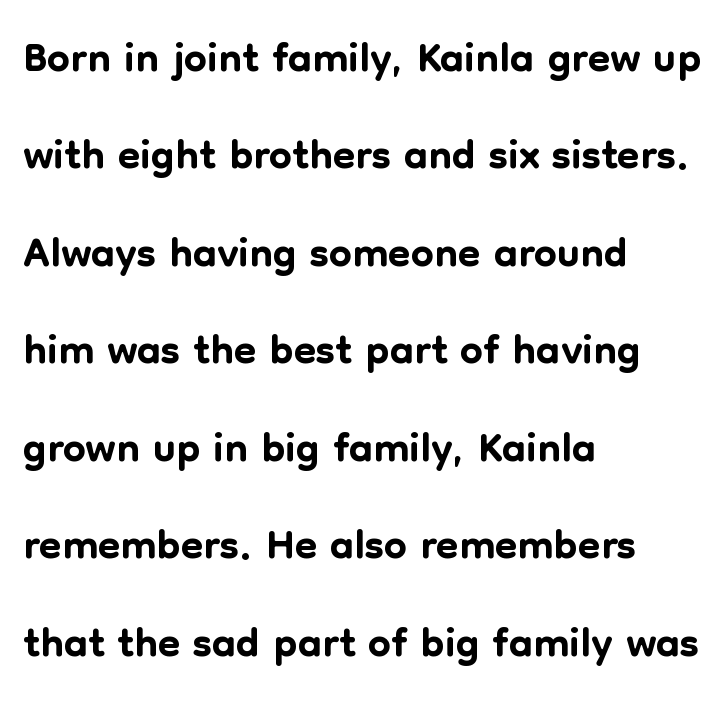
The image shows 65 px sans-serif type, upright; set left-aligned, normal line spacing (1.5x), normal letter spacing, not underlined; low stroke contrast and a medium x-height.
